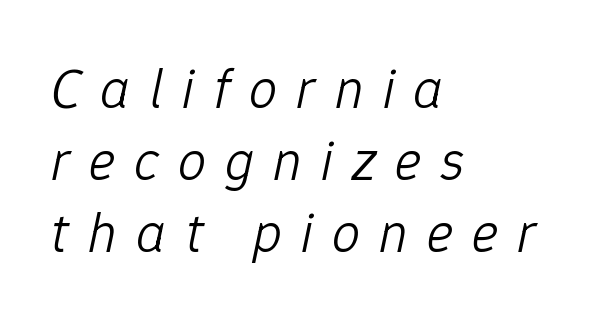
Think of a printed novel: that variable character pitch is what you see here. Unbolded letterforms with no extra heft. Display-style spreading of the glyphs; the letterfit is very open. Notice how the passage keeps a crisp vertical edge on the left only.
